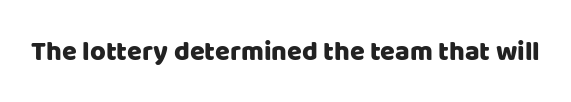
{"italic": "no", "underline": "no", "letter_spacing": "normal", "letter_spacing_em": 0.0, "glyph_px": 27}
